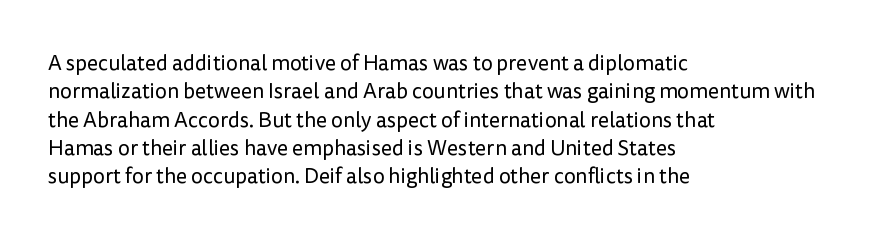
Evenly set lines give the paragraph a standard silhouette. Students, note that the glyphs here touch the page at normal intervals. In terms of posture, this sample is upright. Typeset ragged right — the left edge is the straight one.
